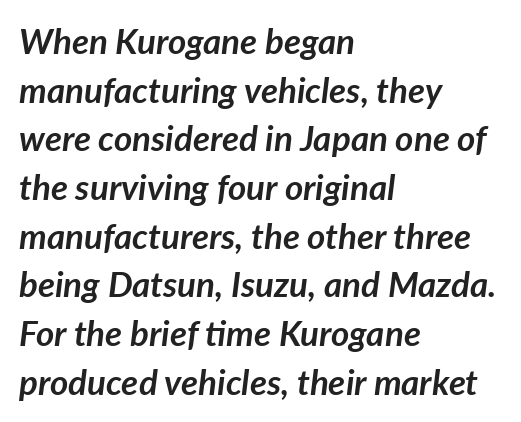
The image shows 35 px semibold type, italic (leaning right); set left-aligned, normal line spacing (1.39x), normal letter spacing, not underlined; low stroke contrast and a medium x-height.
